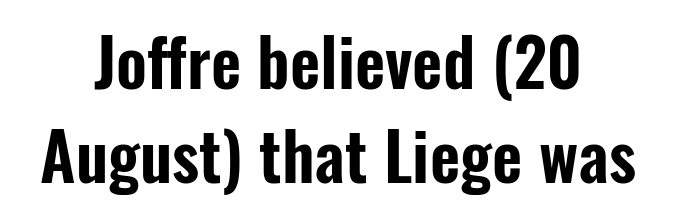
Q: Is the text italic (slanted)? A: No, it is upright.
Q: Is the typeface a serif or a sans-serif typeface? A: Sans-serif.
Q: Is the text underlined? A: No.
Q: How is the paragraph aligned? A: Centered.
Q: Is the spacing between letters normal or unusually wide? A: Normal.
Q: Is the spacing between lines tight, normal or loose? A: Normal.
Q: Width (condensed, normal, or wide)? A: Condensed.
Q: Stroke contrast? A: Low.
Q: x-height? A: Medium.
Q: Monospaced? A: No.
